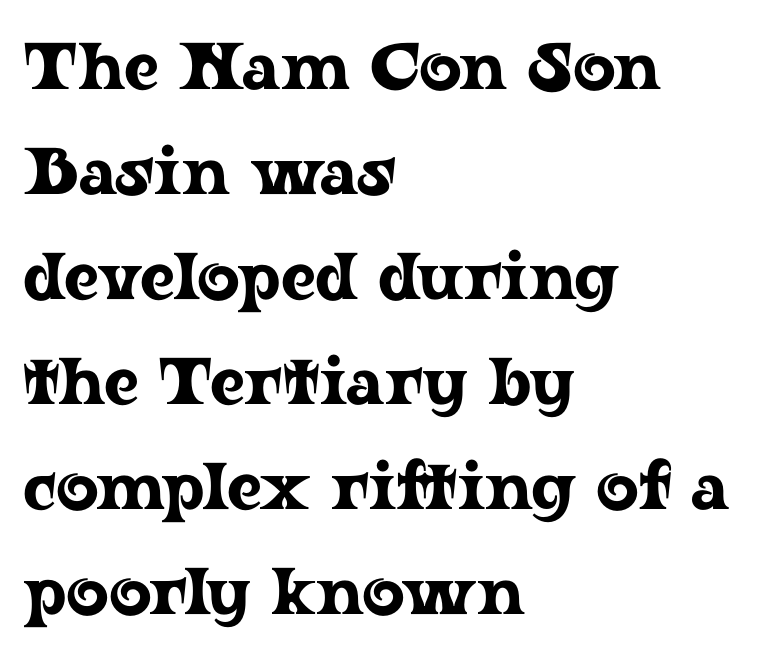
Q: Is the text italic (slanted)? A: No, it is upright.
Q: Is the typeface a serif or a sans-serif typeface? A: Serif.
Q: Is the text underlined? A: No.
Q: How is the paragraph aligned? A: Left-aligned.
Q: Is the spacing between letters normal or unusually wide? A: Normal.
Q: Is the spacing between lines tight, normal or loose? A: Normal.
Q: Width (condensed, normal, or wide)? A: Wide.
Q: Stroke contrast? A: Low.
Q: x-height? A: Medium.
Q: Monospaced? A: No.
